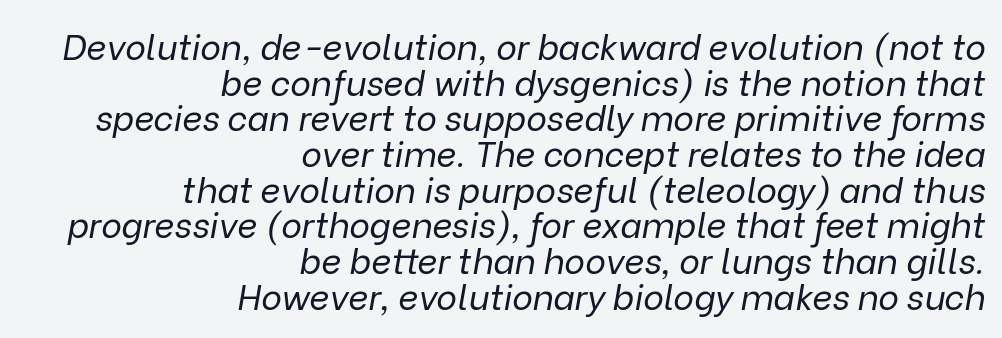
Q: Is the text bold? A: No.
Q: Is the text italic (slanted)? A: Yes, it leans right by about 9 degrees.
Q: Is the text underlined? A: No.
Q: How is the paragraph aligned? A: Right-aligned.
Q: Is the spacing between letters normal or unusually wide? A: Normal.
Q: Is the spacing between lines tight, normal or loose? A: Tight.
Q: Width (condensed, normal, or wide)? A: Normal.
Q: Stroke contrast? A: Low.
Q: x-height? A: Medium.
Q: Monospaced? A: No.
